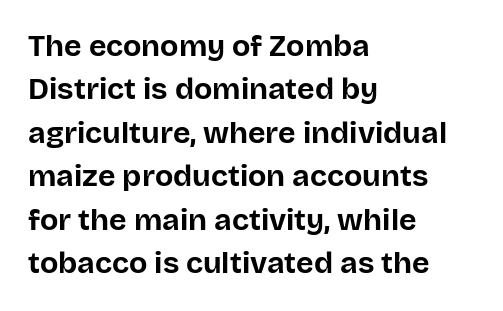
{"serif": "no", "italic": "no", "bold": "yes", "weight": "bold", "width": "normal", "stroke_contrast": "low", "x_height": "large", "monospaced": "no", "underline": "no", "align": "left", "line_spacing": "normal", "line_spacing_ratio": 1.45, "letter_spacing": "normal", "letter_spacing_em": 0.0, "glyph_px": 30}
